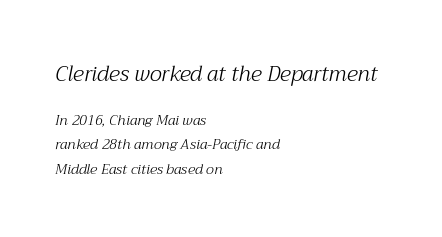
The image shows 21 px text type, italic (leaning right); set left-aligned, line spacing 1.73x, normal letter spacing, not underlined; the first (top) block is 1.5x larger.
